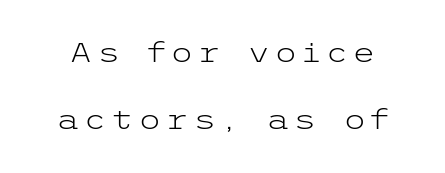
The image shows 27 px text type, upright; set loose line spacing (2.49x), not underlined.
